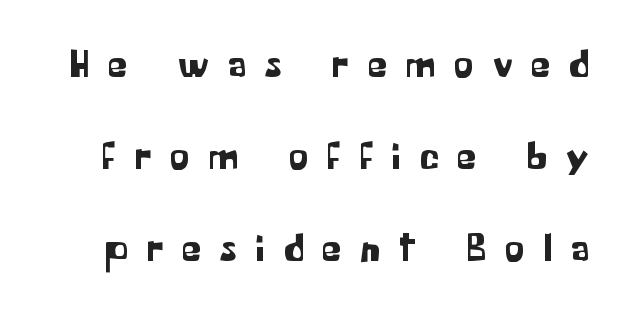
The image shows 39 px sans-serif type, upright; set loose line spacing (2.36x), unusually wide letter spacing (+0.49 em), not underlined; low stroke contrast and a medium x-height.
